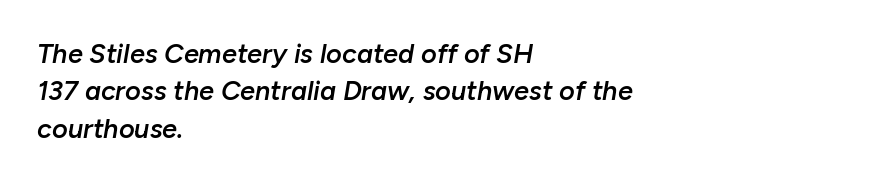
Q: Is the text bold? A: Semi-bold.
Q: Is the text italic (slanted)? A: Yes, it leans right by about 10 degrees.
Q: Is the text underlined? A: No.
Q: How is the paragraph aligned? A: Left-aligned.
Q: Is the spacing between letters normal or unusually wide? A: Normal.
Q: Is the spacing between lines tight, normal or loose? A: Normal.
